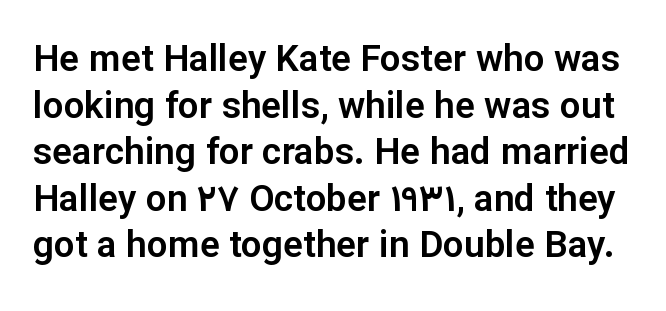
These lines are composed in type without serifs. Any mark beneath the type? The region is blank. The letters sit at their default tracking, neither squeezed nor spread. The rendering uses a moderate line-height, typical for paragraphs. The typography opts for an upright posture over an oblique one. Character widths vary here, with narrow letters taking less room than wide ones.
